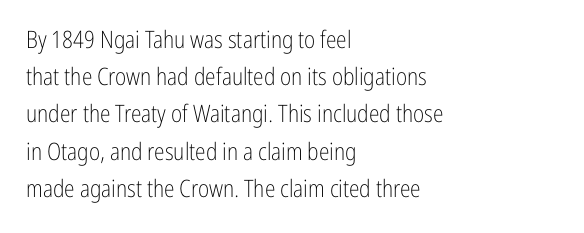
Q: Is the text bold? A: No.
Q: Is the text italic (slanted)? A: No, it is upright.
Q: Is the text underlined? A: No.
Q: How is the paragraph aligned? A: Left-aligned.
Q: Is the spacing between letters normal or unusually wide? A: Normal.
Q: Is the spacing between lines tight, normal or loose? A: Normal.
